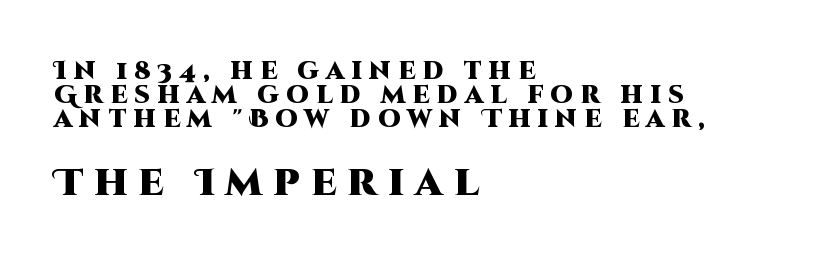
{"serif": "no", "italic": "no", "bold": "yes", "weight": "heavy", "width": "normal", "stroke_contrast": "high", "x_height": "large", "monospaced": "no", "underline": "no", "align": "left", "line_spacing": "tight", "line_spacing_ratio": 0.97, "letter_spacing": "wide", "letter_spacing_em": 0.29, "larger_block": "second", "size_ratio": 1.52, "glyph_px": 38}
